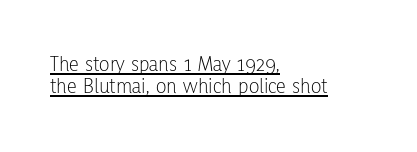
Like a heading marked for emphasis, these lines bear an underscore. Weight: in the light-to-regular range. The paragraph has a hard left edge and a soft right edge. Reading down the column, the eye jumps only a short way to each next line. Nobody touched the tracking dial on this one. Is there any slant? The stems are plumb.
